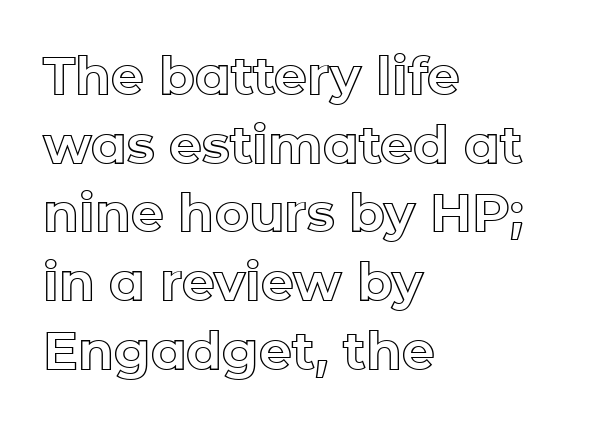
Q: Is the text italic (slanted)? A: No, it is upright.
Q: Is the text underlined? A: No.
Q: How is the paragraph aligned? A: Left-aligned.
Q: Is the spacing between letters normal or unusually wide? A: Normal.
Q: Is the spacing between lines tight, normal or loose? A: Normal.
Q: Width (condensed, normal, or wide)? A: Normal.
Q: x-height? A: Medium.
Q: Monospaced? A: No.
